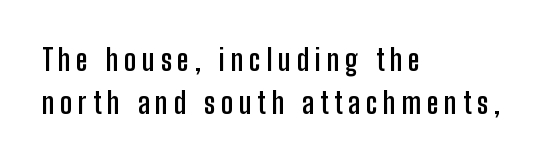
The image shows 29 px semibold, condensed sans-serif type, upright; set left-aligned, normal line spacing (1.5x), unusually wide letter spacing (+0.2 em), not underlined; low stroke contrast and a medium x-height.
